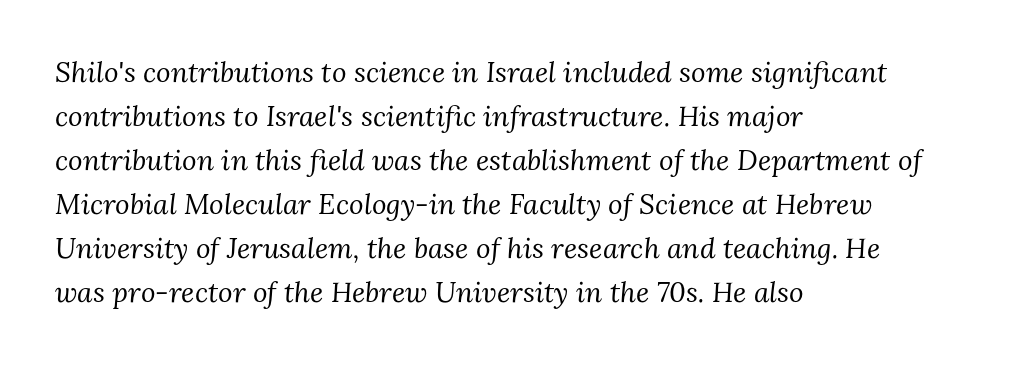
{"serif": "yes", "italic": "yes", "lean": "right", "slant_degrees": 3, "bold": "no", "weight": "regular", "width": "normal", "stroke_contrast": "medium", "x_height": "medium", "monospaced": "no", "underline": "no", "align": "left", "line_spacing": "normal", "line_spacing_ratio": 1.57, "letter_spacing": "normal", "letter_spacing_em": 0.0, "glyph_px": 28}
